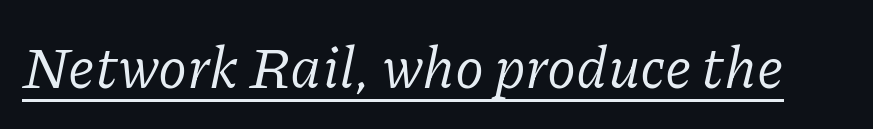
The image shows 59 px regular-weight serif type, italic (leaning right); set normal letter spacing, underlined; low stroke contrast and a medium x-height.
